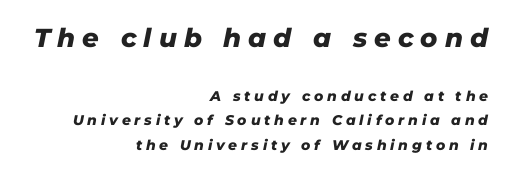
{"italic": "yes", "lean": "right", "slant_degrees": 11, "bold": "yes", "underline": "no", "align": "right", "line_spacing_ratio": 1.74, "letter_spacing": "wide", "letter_spacing_em": 0.27, "larger_block": "first", "size_ratio": 1.86, "glyph_px": 26}
